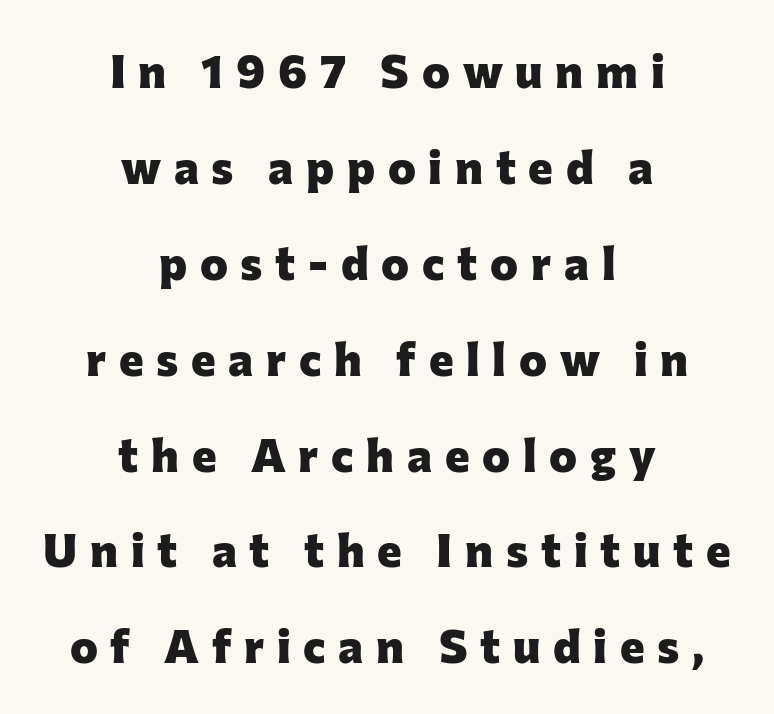
The image shows 47 px heavy sans-serif type, upright; set centered, loose line spacing (2.04x), unusually wide letter spacing (+0.27 em), not underlined; low stroke contrast and a medium x-height.
